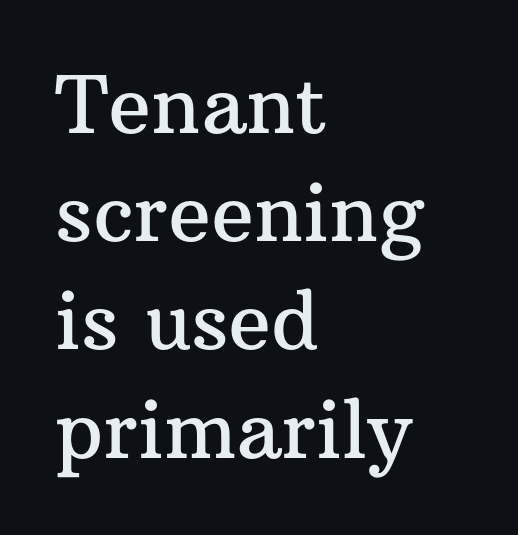
The string is rendered with underlining switched off. Leading: standard. Is the letter spacing exaggerated? No — it looks like the ordinary default. A classic flush-left, rag-right setting is used for this passage. This sample has the flowing, uneven cadence of proportional lettering.
